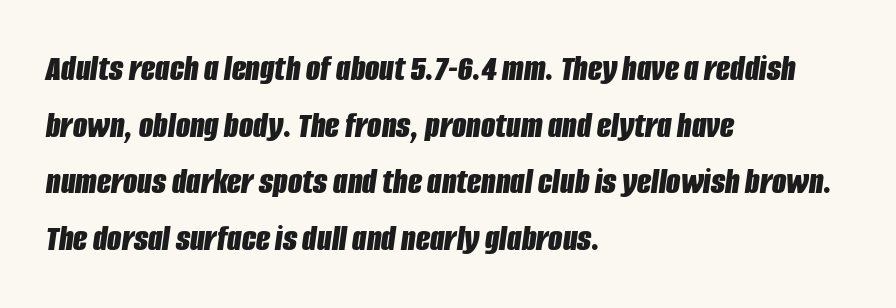
{"italic": "yes", "lean": "right", "slant_degrees": 8, "bold": "yes", "weight": "bold", "width": "condensed", "stroke_contrast": "low", "x_height": "large", "monospaced": "no", "underline": "no", "align": "left", "line_spacing": "normal", "line_spacing_ratio": 1.53, "letter_spacing": "normal", "letter_spacing_em": 0.0, "glyph_px": 37}
